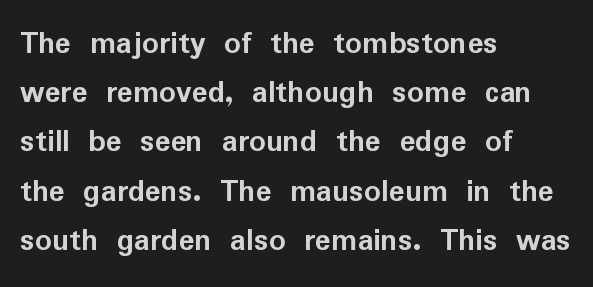
{"serif": "no", "italic": "no", "bold": "yes", "weight": "semibold", "width": "normal", "stroke_contrast": "low", "x_height": "medium", "monospaced": "no", "underline": "no", "align": "left", "line_spacing": "normal", "line_spacing_ratio": 1.49, "letter_spacing": "normal", "letter_spacing_em": 0.0, "glyph_px": 33}
